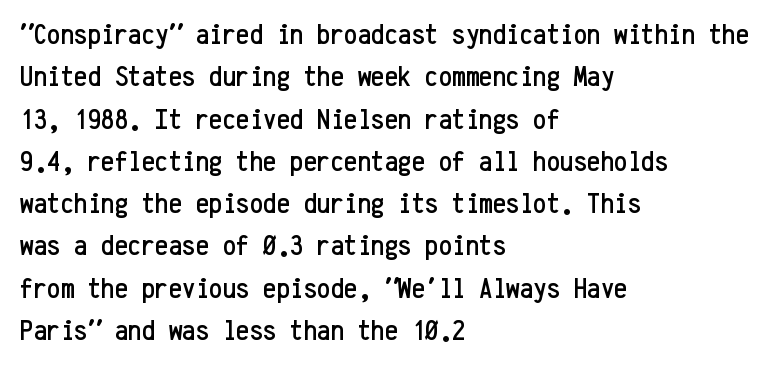
{"serif": "no", "italic": "no", "width": "condensed", "stroke_contrast": "low", "x_height": "medium", "monospaced": "yes", "underline": "no", "align": "left", "line_spacing": "normal", "line_spacing_ratio": 1.41, "letter_spacing": "normal", "letter_spacing_em": 0.0, "glyph_px": 30}
